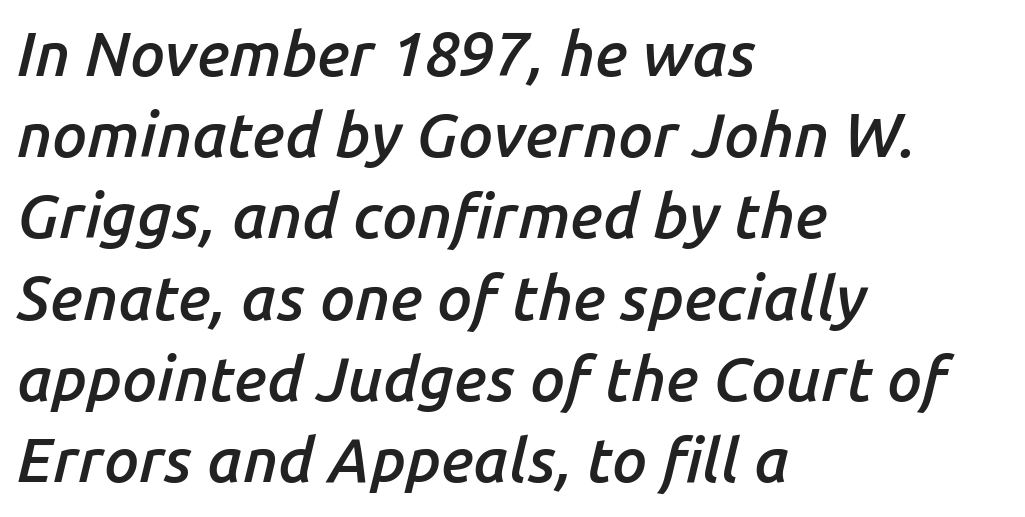
{"italic": "yes", "lean": "right", "slant_degrees": 14, "bold": "semi", "weight": "semibold", "width": "normal", "stroke_contrast": "low", "x_height": "medium", "monospaced": "no", "underline": "no", "align": "left", "line_spacing": "normal", "line_spacing_ratio": 1.31, "letter_spacing": "normal", "letter_spacing_em": 0.0, "glyph_px": 62}
